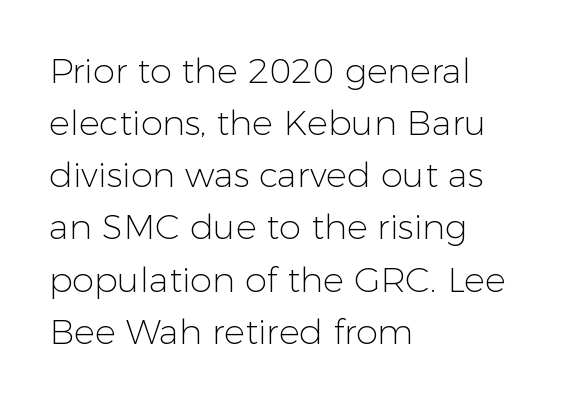
{"serif": "no", "italic": "no", "bold": "no", "weight": "light", "width": "normal", "stroke_contrast": "low", "x_height": "medium", "monospaced": "no", "underline": "no", "align": "left", "line_spacing": "normal", "line_spacing_ratio": 1.49, "letter_spacing": "normal", "letter_spacing_em": 0.0, "glyph_px": 35}
